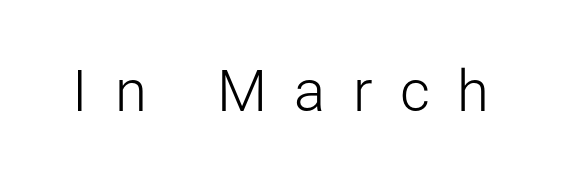
{"serif": "no", "italic": "no", "bold": "no", "weight": "light", "width": "normal", "stroke_contrast": "low", "x_height": "medium", "monospaced": "no", "underline": "no", "letter_spacing": "wide", "letter_spacing_em": 0.47, "glyph_px": 58}
